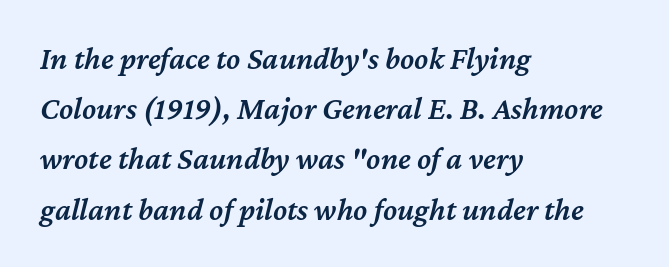
{"italic": "yes", "lean": "right", "slant_degrees": 12, "bold": "semi", "weight": "semibold", "width": "normal", "stroke_contrast": "medium", "x_height": "medium", "monospaced": "no", "underline": "no", "align": "left", "line_spacing": "normal", "line_spacing_ratio": 1.57, "letter_spacing": "normal", "letter_spacing_em": 0.0, "glyph_px": 32}
